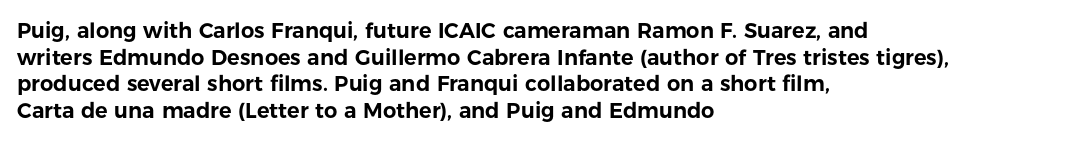
Q: Is the text italic (slanted)? A: No, it is upright.
Q: Is the text underlined? A: No.
Q: How is the paragraph aligned? A: Left-aligned.
Q: Is the spacing between letters normal or unusually wide? A: Normal.
Q: Is the spacing between lines tight, normal or loose? A: Normal.
